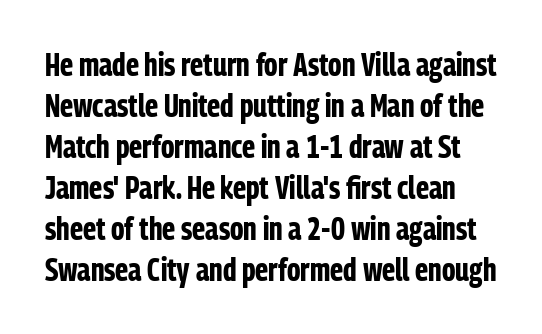
Horizontal bands of white between lines are of average thickness. The glyphs in this specimen are sans serif. Descenders hang freely into open space. You could not count columns in this text — the font is proportionally spaced. This sample uses plain, unmodified letter spacing. Typesetter's note: full bold, strokes at maximum text heaviness.
